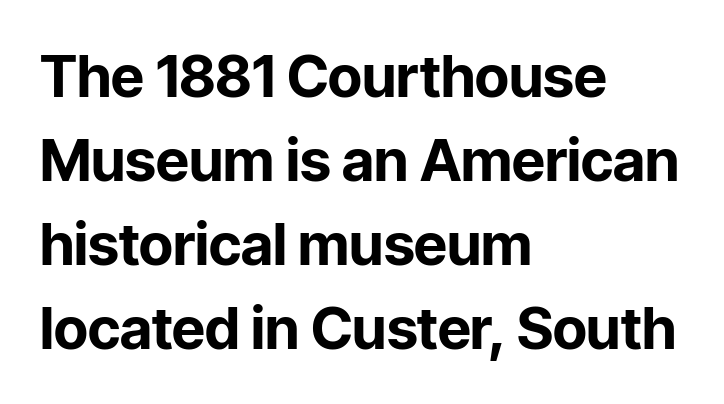
Q: Is the text bold? A: Yes.
Q: Is the text italic (slanted)? A: No, it is upright.
Q: Is the typeface a serif or a sans-serif typeface? A: Sans-serif.
Q: Is the text underlined? A: No.
Q: How is the paragraph aligned? A: Left-aligned.
Q: Is the spacing between letters normal or unusually wide? A: Normal.
Q: Is the spacing between lines tight, normal or loose? A: Normal.
Q: Width (condensed, normal, or wide)? A: Normal.
Q: Stroke contrast? A: Low.
Q: x-height? A: Medium.
Q: Monospaced? A: No.
